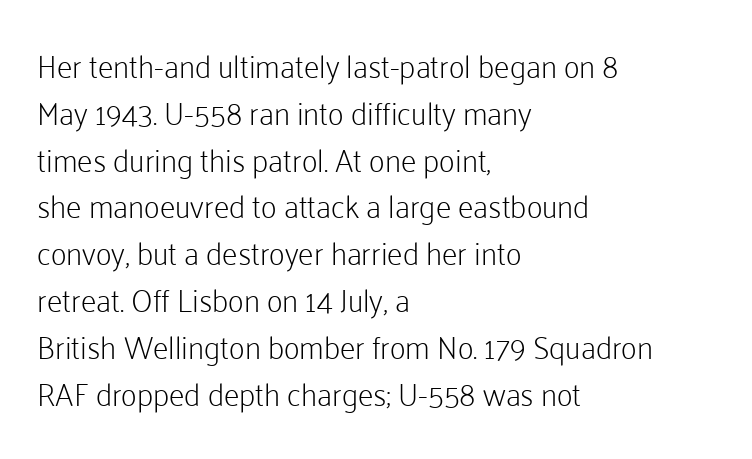
The image shows 31 px light sans-serif type, upright; set left-aligned, normal line spacing (1.51x), normal letter spacing, not underlined; low stroke contrast and a medium x-height.
